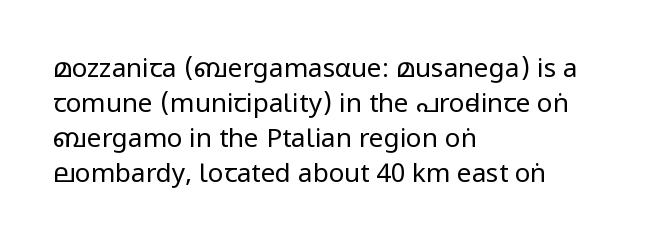
How are the letters spaced? Ordinarily, with no added tracking. Has an underline been added? It has not. Honestly, the row spacing looks completely unremarkable. The font is comparable to plain body text, perhaps lighter. Visually the block forms a straight wall on the left and a jagged coastline on the right.
